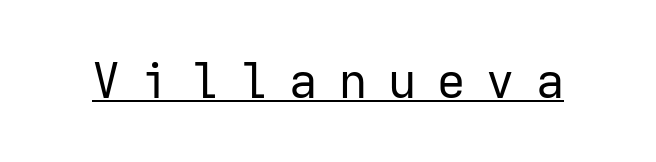
The image shows 49 px regular-weight sans-serif type, upright, monospaced; set unusually wide letter spacing (+0.43 em), underlined; low stroke contrast and a medium x-height.
